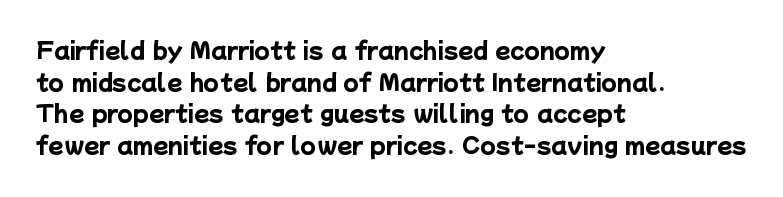
{"bold": "yes", "underline": "no", "align": "left", "line_spacing": "normal", "line_spacing_ratio": 1.44, "letter_spacing": "normal", "letter_spacing_em": 0.0, "glyph_px": 22}
